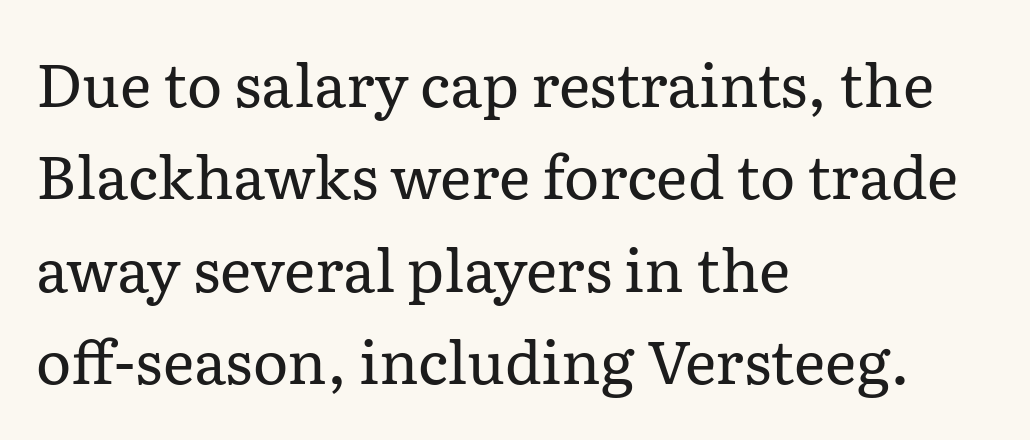
A normal amount of white space separates one row of letters from the next. Descender tails drop into unmarked territory. Caption: face not bold, strokes unweighted. Looks like regular typesetting: each glyph gets only the width it needs. The designer went with a serif here, giving each stem small feet.
